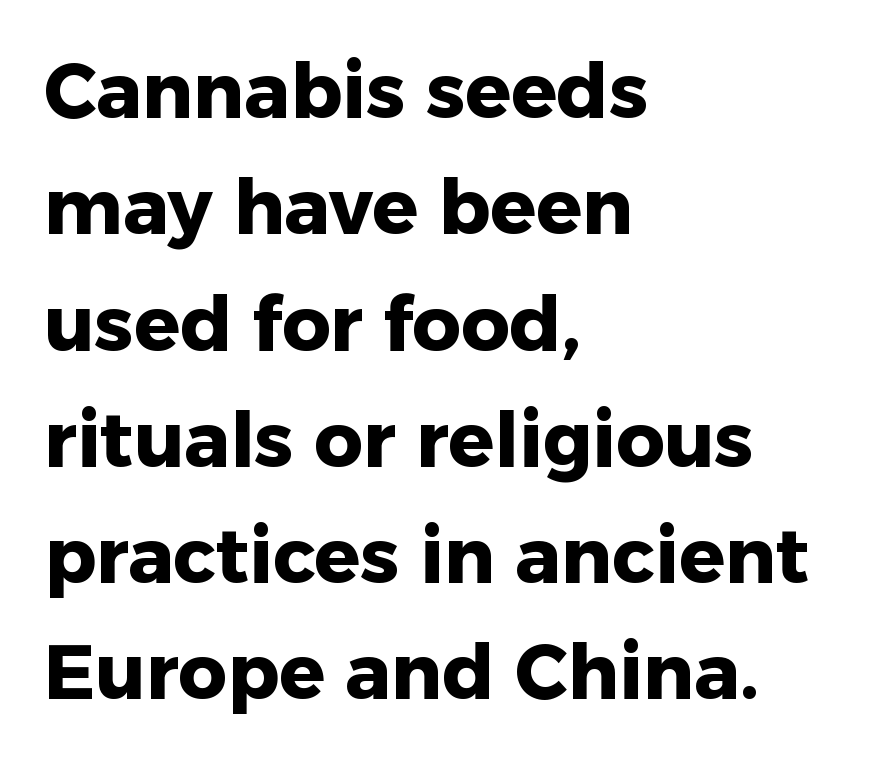
{"serif": "no", "italic": "no", "bold": "yes", "weight": "heavy", "width": "normal", "stroke_contrast": "low", "x_height": "medium", "monospaced": "no", "underline": "no", "align": "left", "line_spacing": "normal", "line_spacing_ratio": 1.53, "letter_spacing": "normal", "letter_spacing_em": 0.0, "glyph_px": 76}
